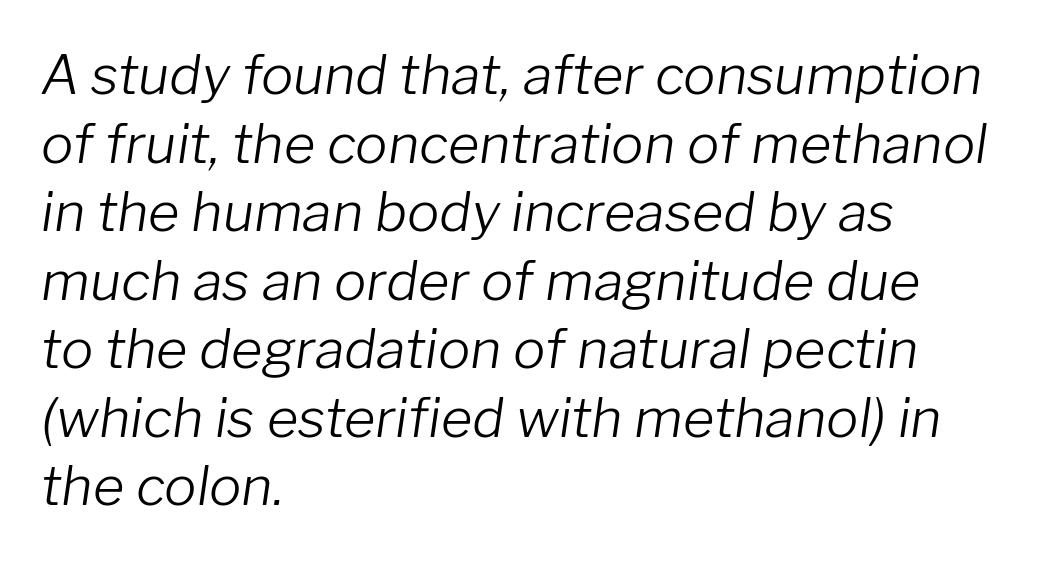
The image shows 54 px light type, italic (leaning right); set left-aligned, normal line spacing (1.27x), normal letter spacing, not underlined; low stroke contrast and a medium x-height.
